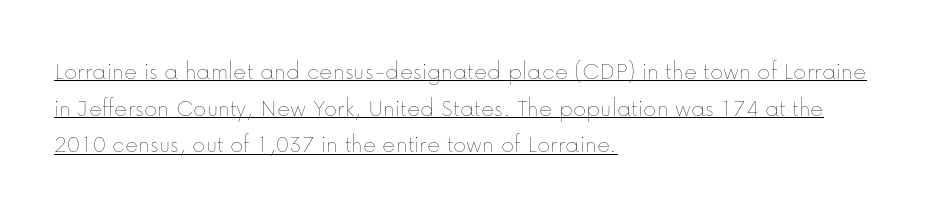
{"italic": "no", "bold": "no", "underline": "yes", "align": "left", "line_spacing": "normal", "line_spacing_ratio": 1.47, "letter_spacing": "normal", "letter_spacing_em": 0.0, "glyph_px": 25}
